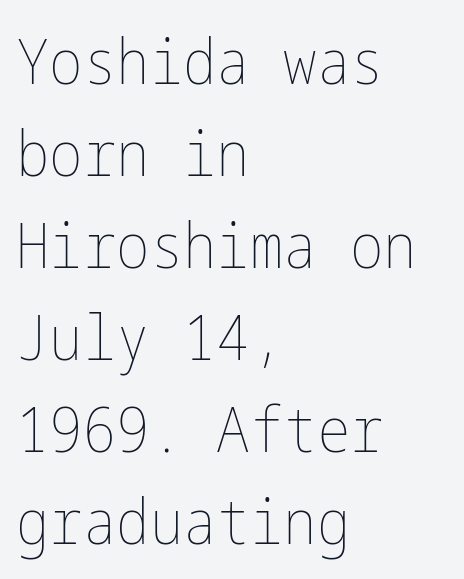
{"italic": "no", "bold": "no", "weight": "thin", "width": "condensed", "stroke_contrast": "low", "x_height": "medium", "underline": "no", "align": "left", "line_spacing": "normal", "line_spacing_ratio": 1.46, "letter_spacing": "normal", "letter_spacing_em": 0.0, "glyph_px": 63}
